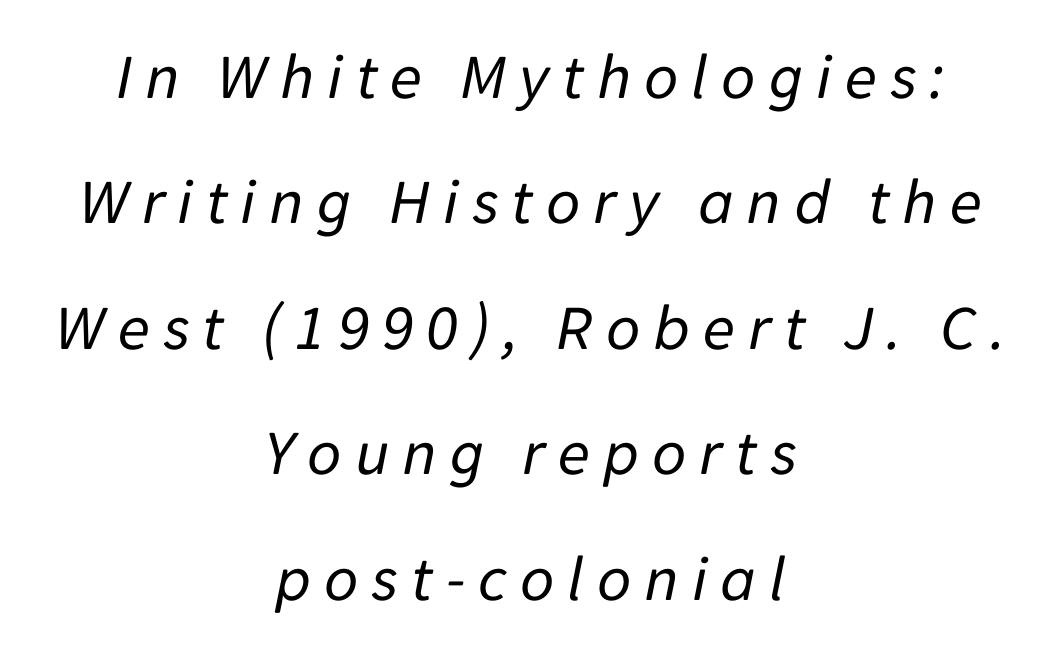
Q: Is the text bold? A: No.
Q: Is the text italic (slanted)? A: Yes, it leans right by about 11 degrees.
Q: Is the text underlined? A: No.
Q: How is the paragraph aligned? A: Centered.
Q: Is the spacing between lines tight, normal or loose? A: Loose.
Q: Width (condensed, normal, or wide)? A: Normal.
Q: Stroke contrast? A: Low.
Q: x-height? A: Medium.
Q: Monospaced? A: No.
